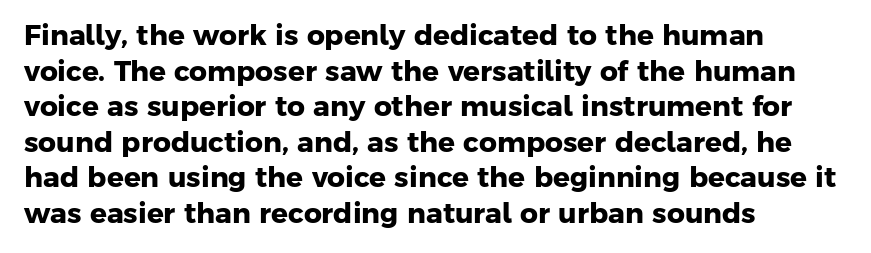
{"serif": "no", "bold": "yes", "weight": "heavy", "width": "normal", "stroke_contrast": "low", "x_height": "medium", "monospaced": "no", "underline": "no", "align": "left", "line_spacing": "normal", "line_spacing_ratio": 1.27, "letter_spacing": "normal", "letter_spacing_em": 0.0, "glyph_px": 28}
